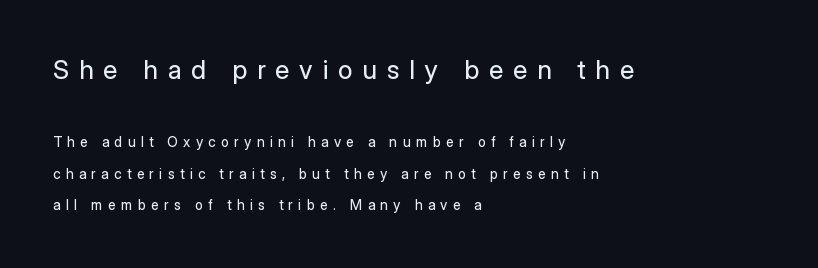
{"italic": "no", "bold": "no", "underline": "no", "align": "left", "line_spacing": "loose", "line_spacing_ratio": 2.27, "letter_spacing": "wide", "letter_spacing_em": 0.38, "larger_block": "first", "size_ratio": 1.86, "glyph_px": 26}
